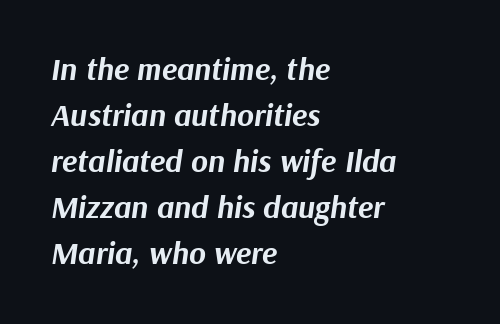
The image shows 32 px bold type, italic (leaning right); set left-aligned, normal line spacing (1.44x), normal letter spacing, not underlined; medium stroke contrast and a medium x-height.
